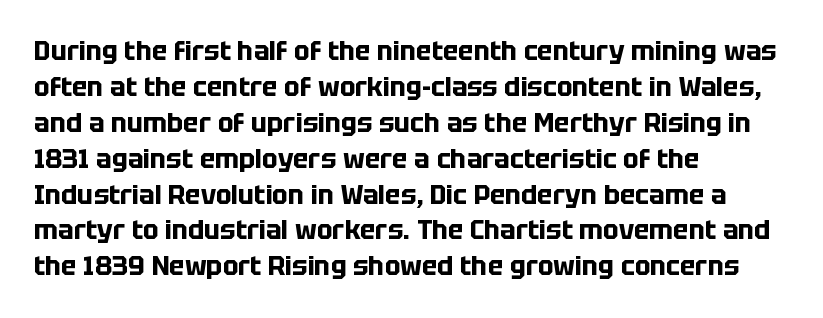
The image shows 26 px bold type, upright; set left-aligned, normal line spacing (1.38x), normal letter spacing, not underlined.
